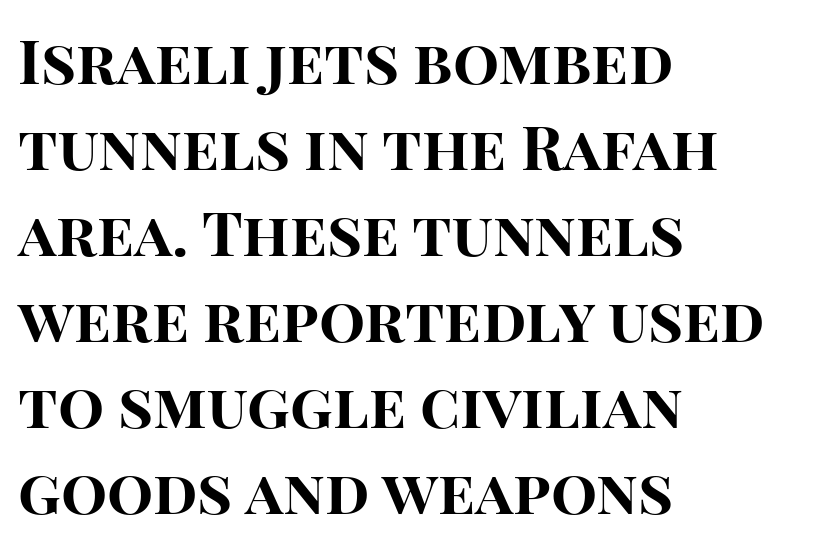
Q: Is the text bold? A: Yes.
Q: Is the text italic (slanted)? A: No, it is upright.
Q: Is the typeface a serif or a sans-serif typeface? A: Sans-serif.
Q: Is the text underlined? A: No.
Q: How is the paragraph aligned? A: Left-aligned.
Q: Is the spacing between letters normal or unusually wide? A: Normal.
Q: Is the spacing between lines tight, normal or loose? A: Normal.
Q: Width (condensed, normal, or wide)? A: Normal.
Q: Stroke contrast? A: High.
Q: x-height? A: Large.
Q: Monospaced? A: No.
